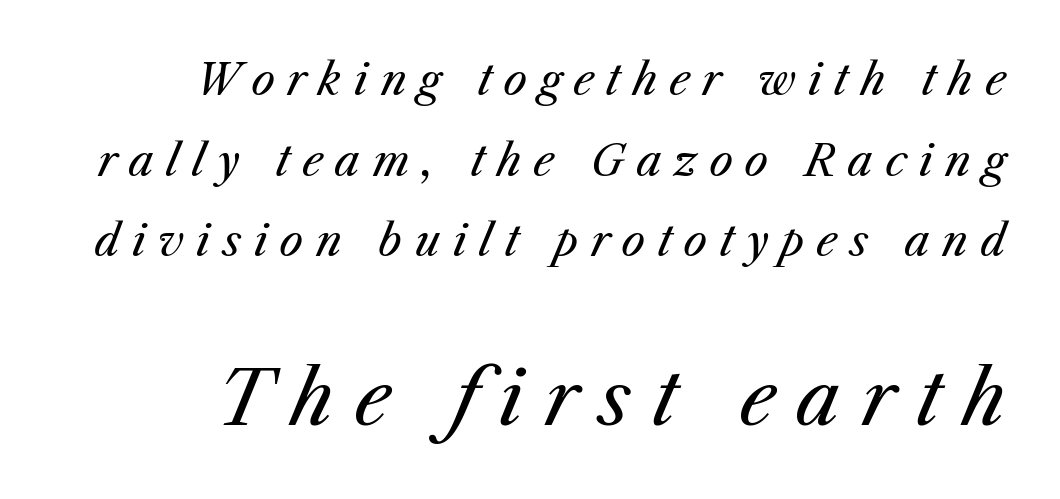
Q: Is the text bold? A: No.
Q: Is the text italic (slanted)? A: Yes, it leans right by about 25 degrees.
Q: Is the text underlined? A: No.
Q: Is the spacing between letters normal or unusually wide? A: Unusually wide.
Q: Is the spacing between lines tight, normal or loose? A: Loose.
Q: Which block of text is set in a larger size, the first (top) or the second (bottom)? A: The second (bottom) one.
Q: Width (condensed, normal, or wide)? A: Normal.
Q: Stroke contrast? A: Medium.
Q: x-height? A: Medium.
Q: Monospaced? A: No.
